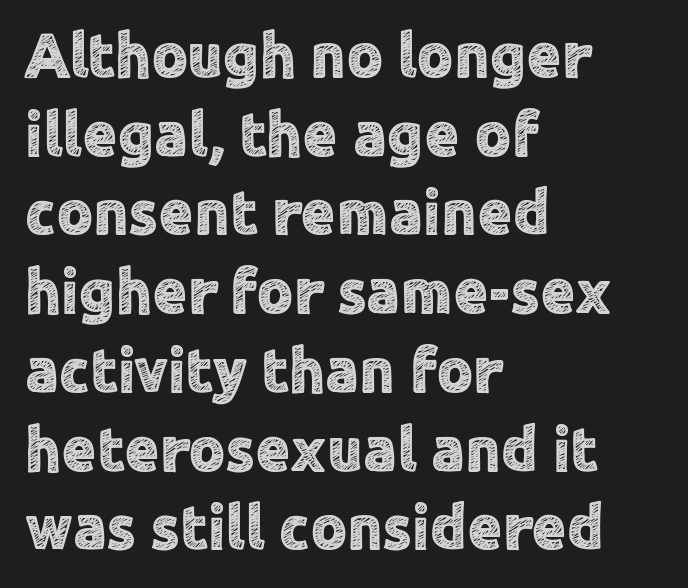
These lines keep a tight, regular rhythm from letter to letter. The designer went with a sans here, leaving each stem footless. If you drew a line through each stem, it would be perfectly vertical. The typesetter chose a ragged-right arrangement here. The passage shown is typed in a proportional face where columns would drift. Plain, unruled lines of type.
